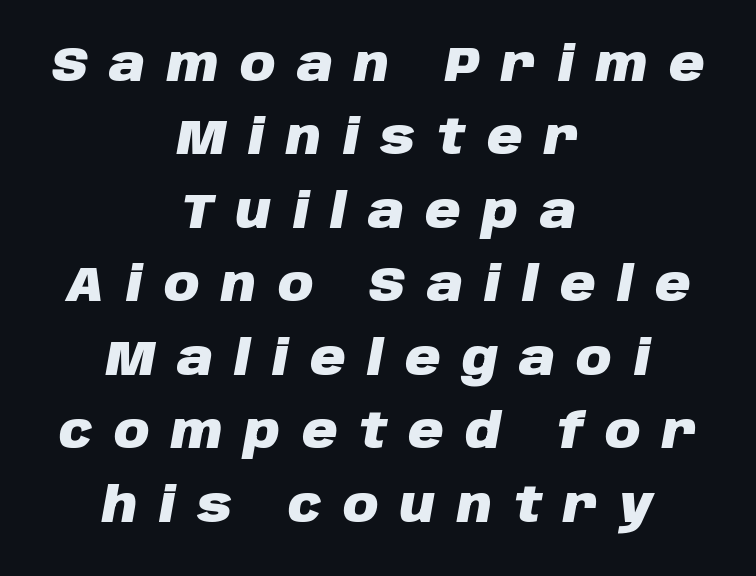
Q: Is the text bold? A: Yes.
Q: Is the text italic (slanted)? A: Yes, it leans right by about 10 degrees.
Q: Is the text underlined? A: No.
Q: How is the paragraph aligned? A: Centered.
Q: Is the spacing between letters normal or unusually wide? A: Unusually wide.
Q: Is the spacing between lines tight, normal or loose? A: Normal.
Q: Width (condensed, normal, or wide)? A: Normal.
Q: Stroke contrast? A: Low.
Q: x-height? A: Large.
Q: Monospaced? A: No.
